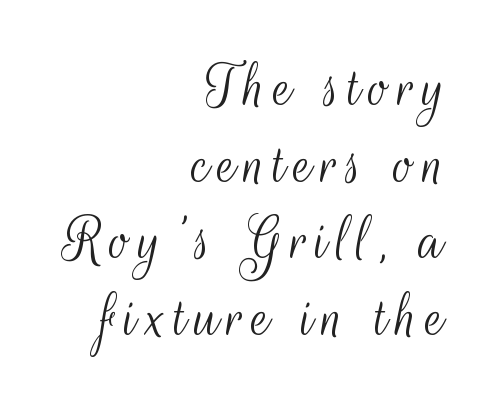
The image shows 66 px light, condensed sans-serif type; set right-aligned, line spacing 1.16x, not underlined; medium stroke contrast and a small x-height.
